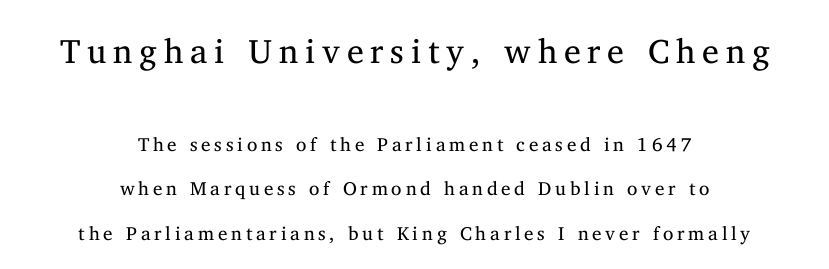
Posture: upright roman. This sample has the flowing, uneven cadence of proportional lettering. This block would shrink considerably if given ordinary leading; it's expanded now. You can tell from the footed stems that serif type was used.
